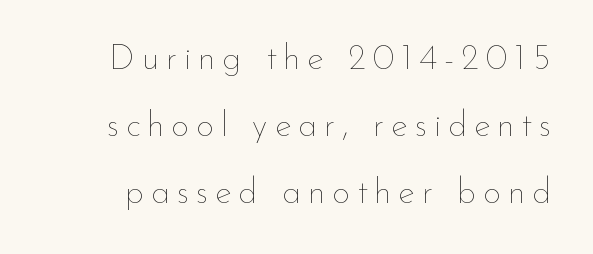
{"italic": "no", "bold": "no", "weight": "thin", "width": "normal", "stroke_contrast": "low", "x_height": "small", "monospaced": "no", "underline": "no", "line_spacing": "loose", "line_spacing_ratio": 1.91, "letter_spacing": "wide", "letter_spacing_em": 0.2, "glyph_px": 35}
